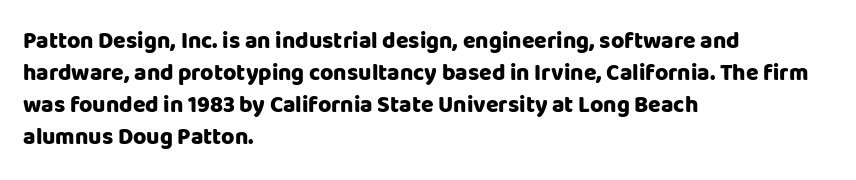
{"italic": "no", "bold": "yes", "underline": "no", "align": "left", "line_spacing": "normal", "line_spacing_ratio": 1.39, "letter_spacing": "normal", "letter_spacing_em": 0.0, "glyph_px": 23}
